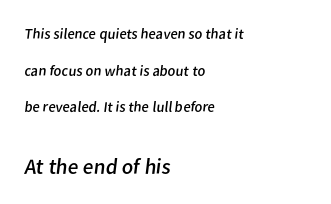
The image shows 22 px text type; set left-aligned, loose line spacing (2.45x), normal letter spacing, not underlined; the second (bottom) block is 1.47x larger.
